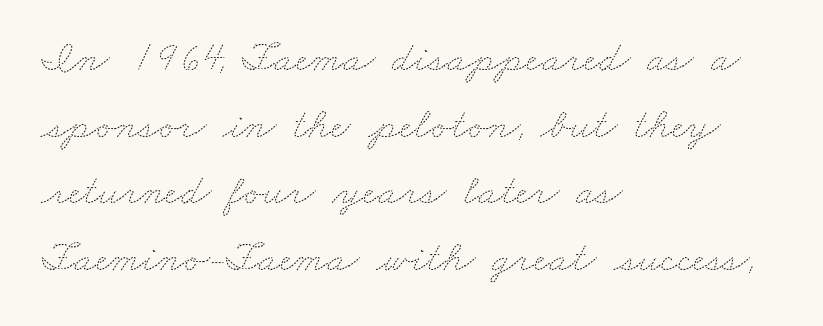
The image shows 43 px thin, wide type; set left-aligned, normal line spacing (1.55x), normal letter spacing, not underlined; medium stroke contrast and a small x-height.
